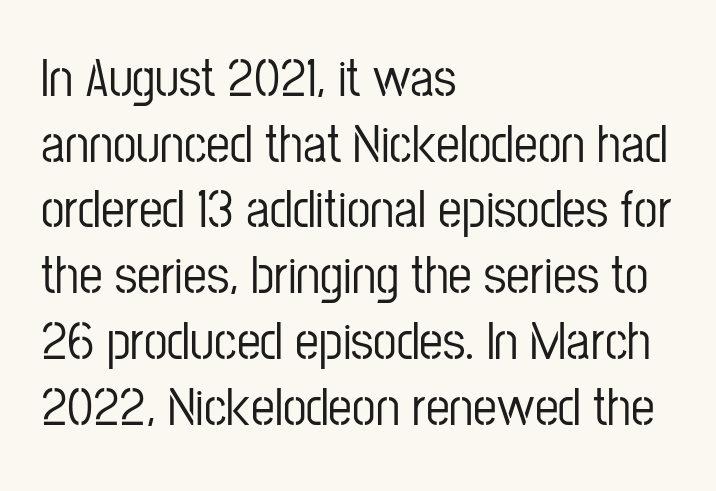
The face used here is a sans, in the tradition of grotesques and geometrics. Standard letterfit; no display-style spreading of the glyphs. Quick note: underline off. The letters advance in unequal steps, a hallmark of proportional type.
